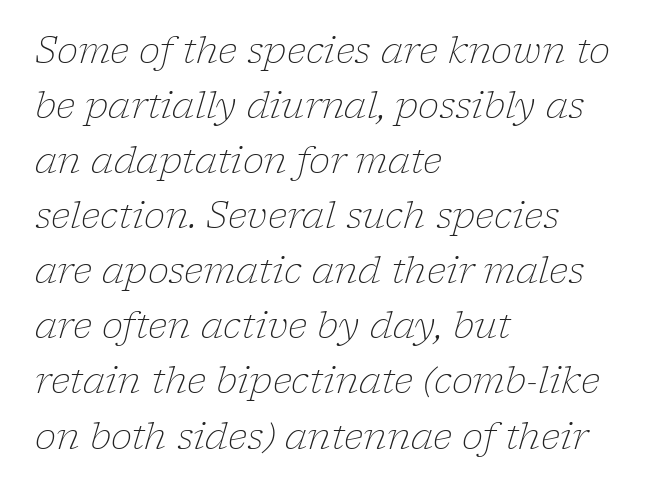
The image shows 36 px light serif type, italic (leaning right); set left-aligned, normal line spacing (1.53x), normal letter spacing, not underlined; low stroke contrast and a medium x-height.
